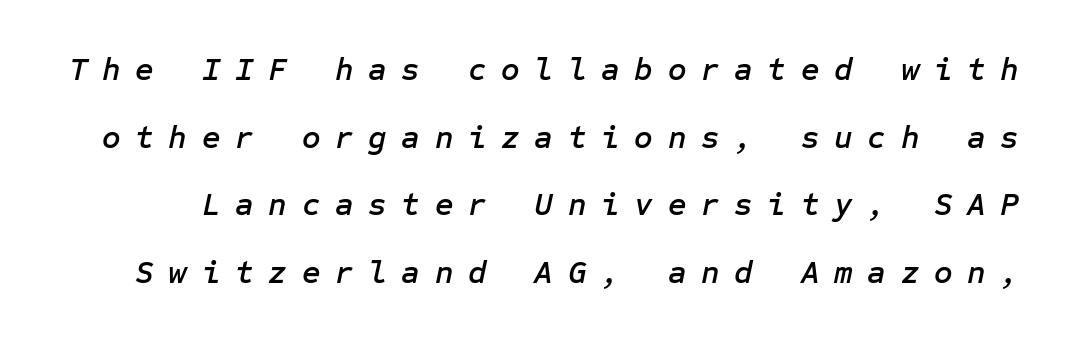
Q: Is the text italic (slanted)? A: Yes, it leans right by about 12 degrees.
Q: Is the text underlined? A: No.
Q: Is the spacing between letters normal or unusually wide? A: Unusually wide.
Q: Is the spacing between lines tight, normal or loose? A: Loose.
Q: Width (condensed, normal, or wide)? A: Normal.
Q: Stroke contrast? A: Low.
Q: x-height? A: Medium.
